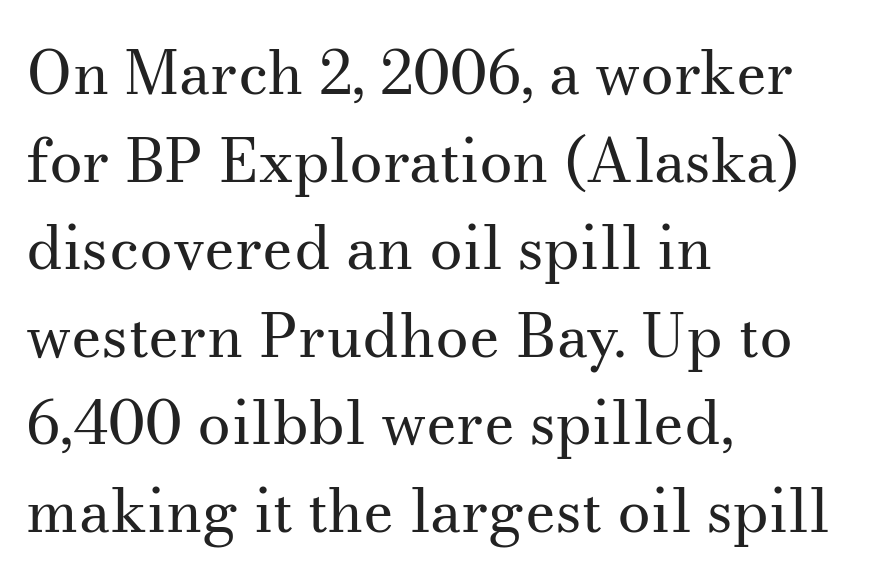
The letters stand upright; this is a roman face. I'd call this a serif setting — the letters wear small feet. The paragraph shown leans on its left margin. Spacing verdict: proportional, widths tailored to each character.
